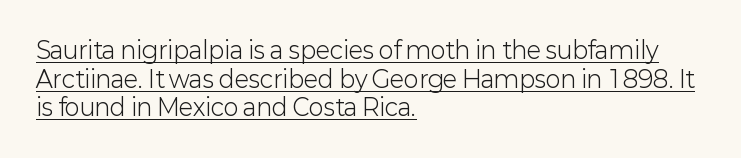
{"italic": "no", "bold": "no", "underline": "yes", "align": "left", "line_spacing_ratio": 1.24, "letter_spacing": "normal", "letter_spacing_em": 0.0, "glyph_px": 23}
